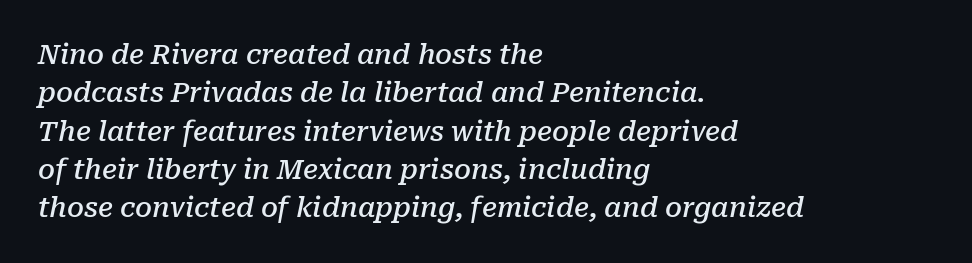
{"italic": "yes", "lean": "right", "slant_degrees": 10, "bold": "semi", "underline": "no", "align": "left", "line_spacing": "normal", "line_spacing_ratio": 1.42, "letter_spacing": "normal", "letter_spacing_em": 0.0, "glyph_px": 27}
